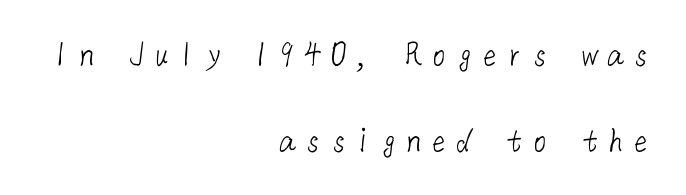
The image shows 36 px light sans-serif type; set right-aligned, loose line spacing (2.38x), unusually wide letter spacing (+0.2 em), not underlined; low stroke contrast and a medium x-height.
